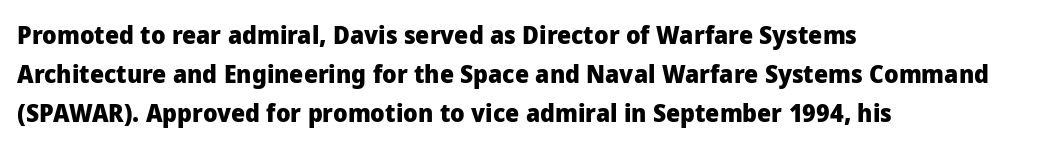
Q: Is the text bold? A: Yes.
Q: Is the text italic (slanted)? A: No, it is upright.
Q: Is the text underlined? A: No.
Q: How is the paragraph aligned? A: Left-aligned.
Q: Is the spacing between letters normal or unusually wide? A: Normal.
Q: Is the spacing between lines tight, normal or loose? A: Normal.
